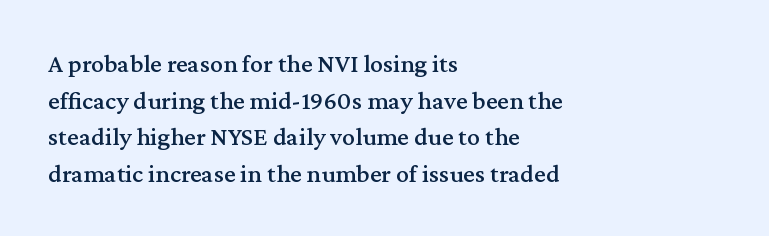
{"italic": "no", "underline": "no", "align": "left", "line_spacing": "normal", "line_spacing_ratio": 1.41, "letter_spacing": "normal", "letter_spacing_em": 0.0, "glyph_px": 26}
